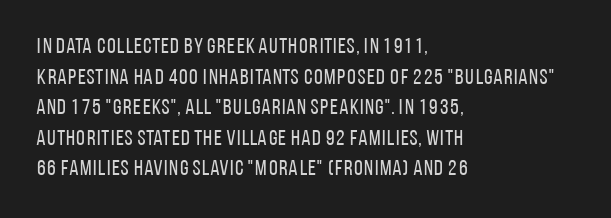
Q: Is the text bold? A: No.
Q: Is the text italic (slanted)? A: No, it is upright.
Q: Is the text underlined? A: No.
Q: How is the paragraph aligned? A: Left-aligned.
Q: Is the spacing between letters normal or unusually wide? A: Normal.
Q: Is the spacing between lines tight, normal or loose? A: Normal.
